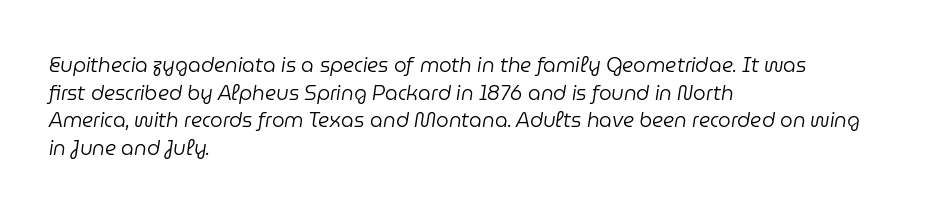
Q: Is the text bold? A: No.
Q: Is the text italic (slanted)? A: Yes, it leans right by about 9 degrees.
Q: Is the text underlined? A: No.
Q: How is the paragraph aligned? A: Left-aligned.
Q: Is the spacing between letters normal or unusually wide? A: Normal.
Q: Is the spacing between lines tight, normal or loose? A: Normal.
